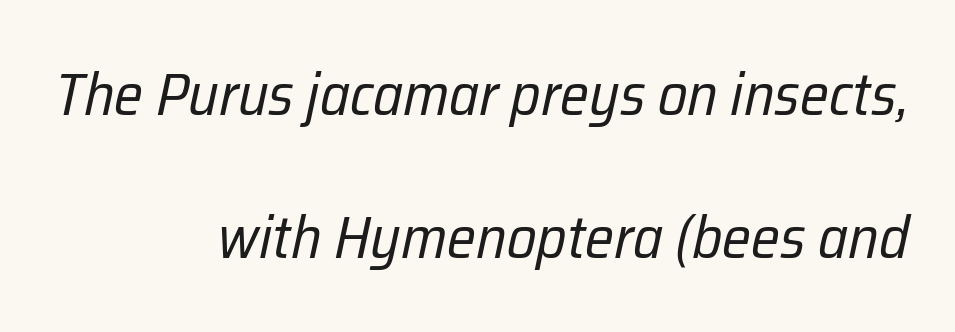
The image shows 60 px regular-weight, condensed type, italic (leaning right); set right-aligned, loose line spacing (2.39x), normal letter spacing, not underlined; low stroke contrast and a medium x-height.
